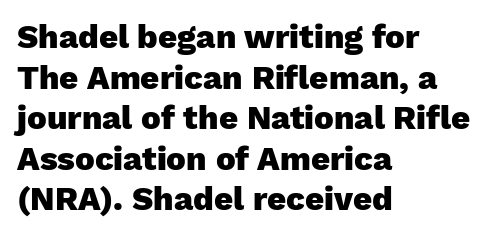
{"serif": "no", "italic": "no", "bold": "yes", "weight": "heavy", "width": "normal", "stroke_contrast": "low", "x_height": "medium", "monospaced": "no", "underline": "no", "align": "left", "line_spacing_ratio": 1.23, "letter_spacing": "normal", "letter_spacing_em": 0.0, "glyph_px": 33}
